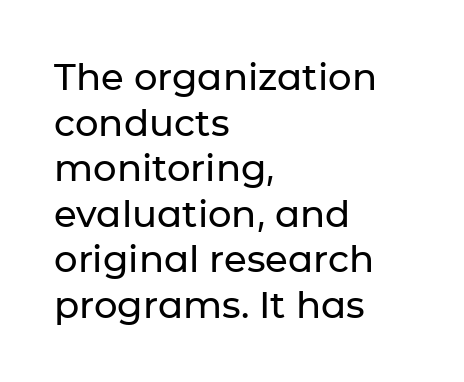
Q: Is the text italic (slanted)? A: No, it is upright.
Q: Is the typeface a serif or a sans-serif typeface? A: Sans-serif.
Q: Is the text underlined? A: No.
Q: How is the paragraph aligned? A: Left-aligned.
Q: Is the spacing between letters normal or unusually wide? A: Normal.
Q: Width (condensed, normal, or wide)? A: Normal.
Q: Stroke contrast? A: Low.
Q: x-height? A: Medium.
Q: Monospaced? A: No.
